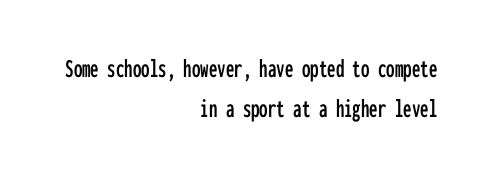
The area under the type is left untouched. Look at the tracking — it's just the regular setting, nothing added. Compared with a flush-left layout, this one pins lines to the opposite, right side. You can tell it's not italic because the verticals are truly vertical. The lines sit at an ordinary, default distance from one another.
